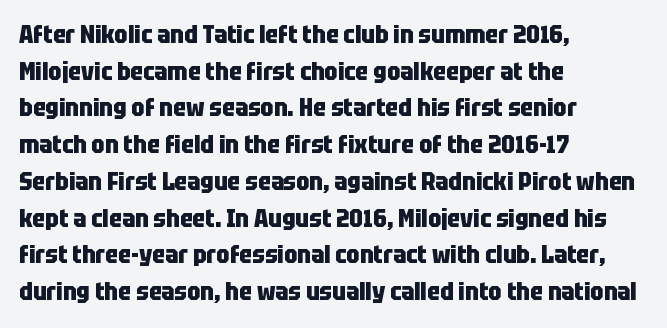
A typesetter would call this zero additional tracking. The letters stand upright; this is a roman face. Regular leading. The passage is arranged the way most books set body copy — flush left. Rule under the text: the space is simply empty. Strokes here are thick enough to call this a true bold.
